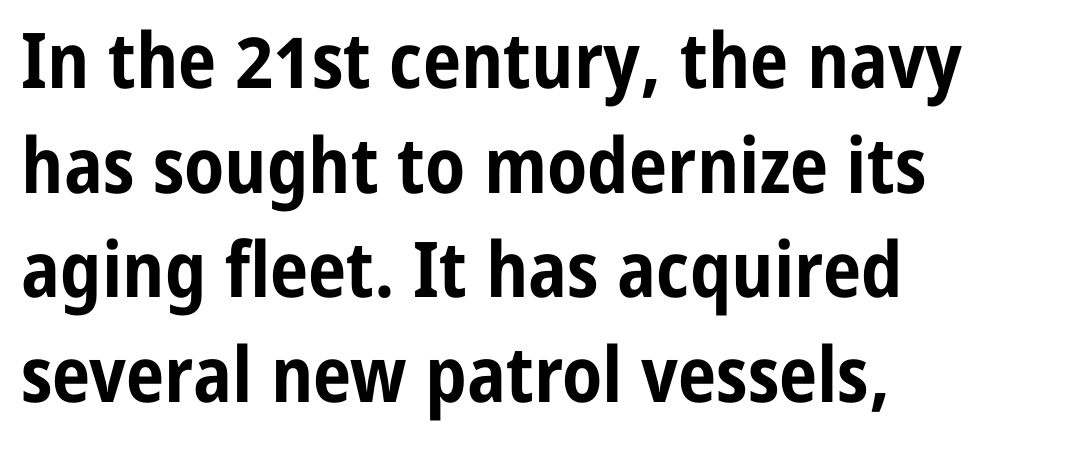
Q: Is the text bold? A: Yes.
Q: Is the text italic (slanted)? A: No, it is upright.
Q: Is the typeface a serif or a sans-serif typeface? A: Sans-serif.
Q: Is the text underlined? A: No.
Q: How is the paragraph aligned? A: Left-aligned.
Q: Is the spacing between letters normal or unusually wide? A: Normal.
Q: Is the spacing between lines tight, normal or loose? A: Normal.
Q: Width (condensed, normal, or wide)? A: Condensed.
Q: Stroke contrast? A: Low.
Q: x-height? A: Medium.
Q: Monospaced? A: No.
